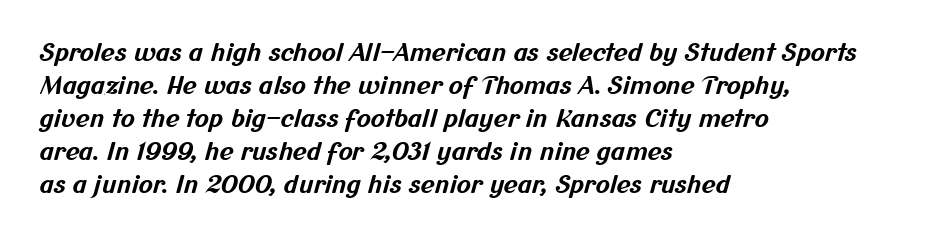
Q: Is the text bold? A: Yes.
Q: Is the text underlined? A: No.
Q: How is the paragraph aligned? A: Left-aligned.
Q: Is the spacing between letters normal or unusually wide? A: Normal.
Q: Is the spacing between lines tight, normal or loose? A: Normal.
